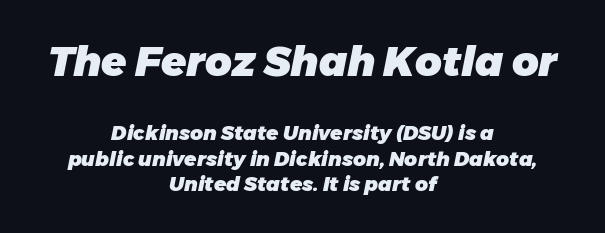
The image shows 41 px heavy type, italic (leaning right); set centered, normal line spacing (1.26x), normal letter spacing, not underlined; the first (top) block is 2.05x larger; low stroke contrast and a medium x-height.
